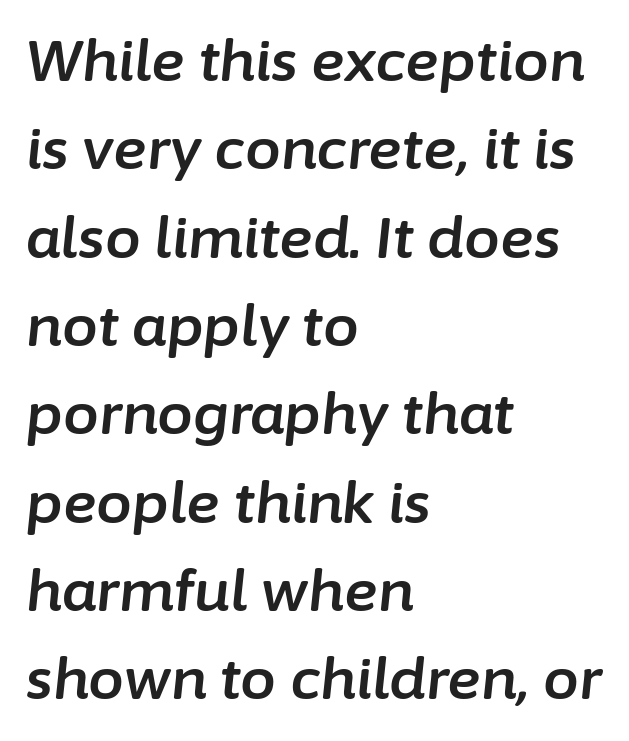
{"italic": "yes", "lean": "right", "slant_degrees": 6, "width": "normal", "stroke_contrast": "low", "x_height": "medium", "monospaced": "no", "underline": "no", "align": "left", "line_spacing": "normal", "line_spacing_ratio": 1.55, "letter_spacing": "normal", "letter_spacing_em": 0.0, "glyph_px": 57}
